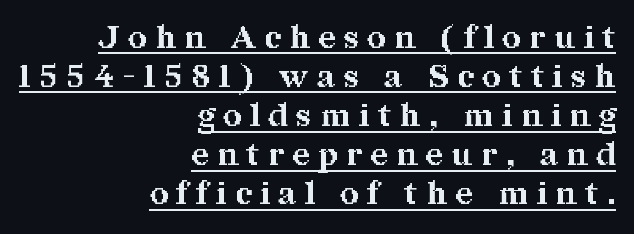
The image shows 32 px bold serif type, upright; set right-aligned, line spacing 1.22x, unusually wide letter spacing (+0.28 em), underlined; medium stroke contrast and a medium x-height.
